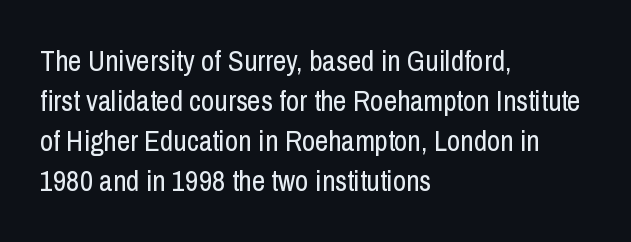
{"serif": "no", "italic": "no", "bold": "no", "weight": "regular", "width": "condensed", "stroke_contrast": "low", "x_height": "medium", "monospaced": "no", "underline": "no", "align": "left", "line_spacing": "normal", "line_spacing_ratio": 1.38, "letter_spacing": "normal", "letter_spacing_em": 0.0, "glyph_px": 29}
